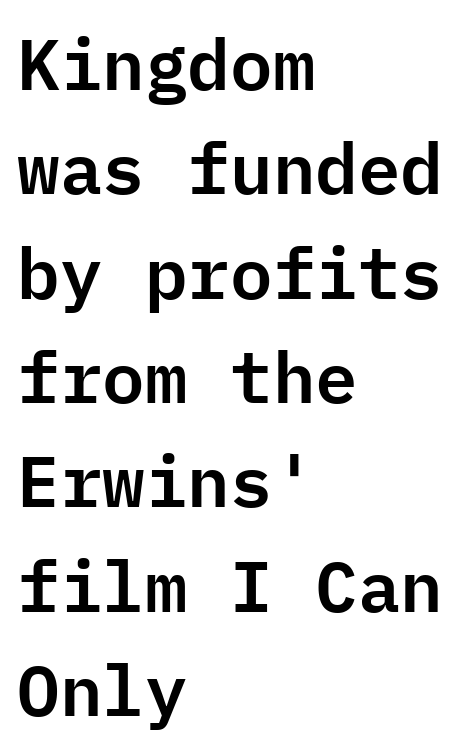
Q: Is the text italic (slanted)? A: No, it is upright.
Q: Is the typeface a serif or a sans-serif typeface? A: Sans-serif.
Q: Is the text underlined? A: No.
Q: How is the paragraph aligned? A: Left-aligned.
Q: Is the spacing between letters normal or unusually wide? A: Normal.
Q: Is the spacing between lines tight, normal or loose? A: Normal.
Q: Width (condensed, normal, or wide)? A: Normal.
Q: Stroke contrast? A: Low.
Q: x-height? A: Medium.
Q: Monospaced? A: Yes.
